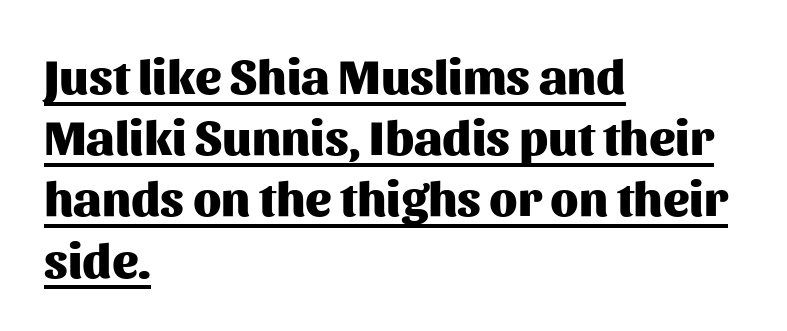
Q: Is the text bold? A: Yes.
Q: Is the text italic (slanted)? A: No, it is upright.
Q: Is the typeface a serif or a sans-serif typeface? A: Sans-serif.
Q: Is the text underlined? A: Yes.
Q: How is the paragraph aligned? A: Left-aligned.
Q: Is the spacing between letters normal or unusually wide? A: Normal.
Q: Is the spacing between lines tight, normal or loose? A: Normal.
Q: Width (condensed, normal, or wide)? A: Normal.
Q: Stroke contrast? A: Medium.
Q: x-height? A: Medium.
Q: Monospaced? A: No.
